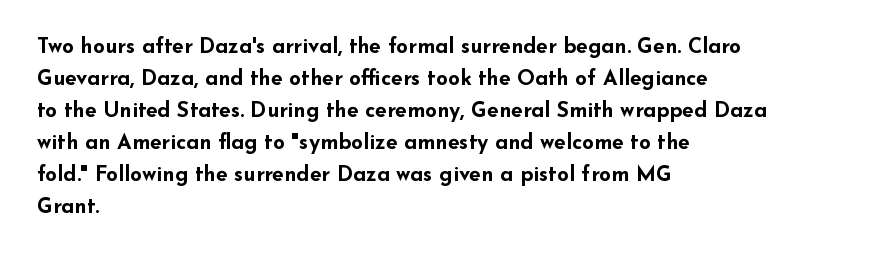
The image shows 21 px bold type, upright; set left-aligned, normal line spacing (1.52x), normal letter spacing, not underlined.
